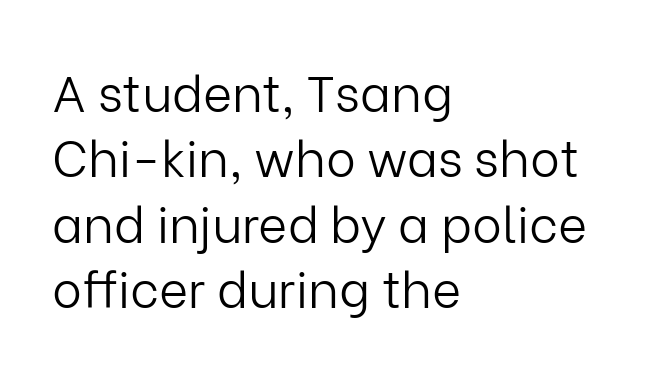
The image shows 50 px light sans-serif type, upright; set left-aligned, normal line spacing (1.31x), normal letter spacing, not underlined; low stroke contrast and a medium x-height.
